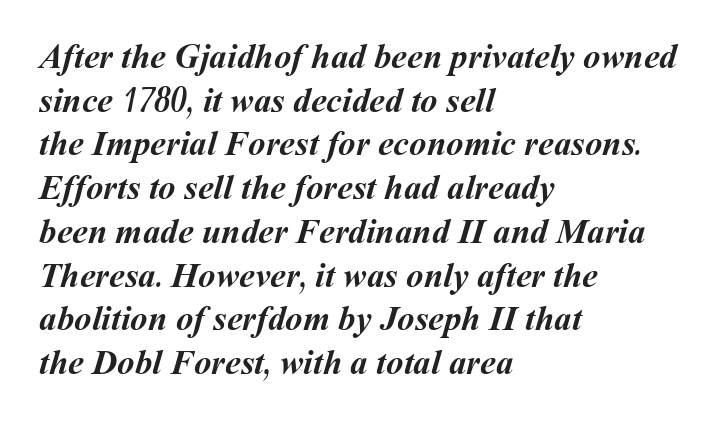
{"bold": "yes", "weight": "semibold", "width": "normal", "stroke_contrast": "medium", "x_height": "medium", "monospaced": "no", "underline": "no", "align": "left", "line_spacing": "normal", "line_spacing_ratio": 1.25, "letter_spacing": "normal", "letter_spacing_em": 0.0, "glyph_px": 35}
